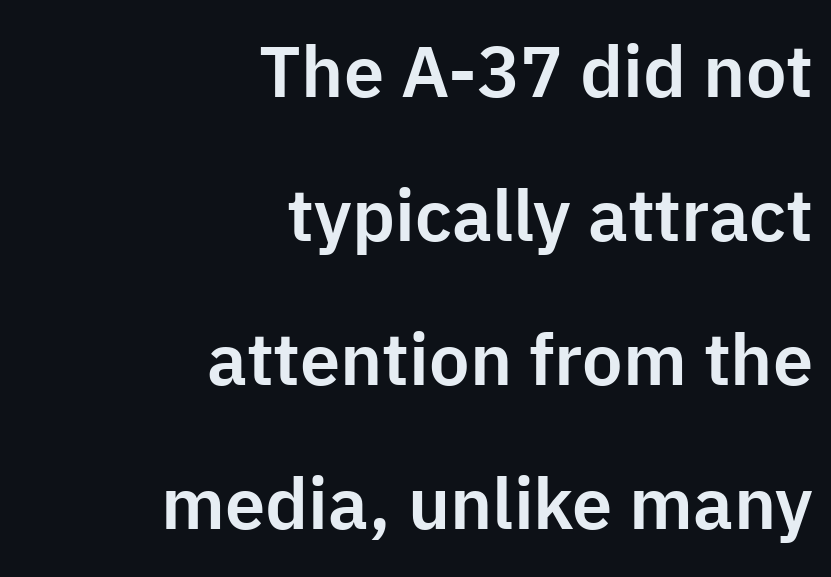
Q: Is the text italic (slanted)? A: No, it is upright.
Q: Is the typeface a serif or a sans-serif typeface? A: Sans-serif.
Q: Is the text underlined? A: No.
Q: How is the paragraph aligned? A: Right-aligned.
Q: Is the spacing between letters normal or unusually wide? A: Normal.
Q: Is the spacing between lines tight, normal or loose? A: Loose.
Q: Width (condensed, normal, or wide)? A: Normal.
Q: Stroke contrast? A: Low.
Q: x-height? A: Medium.
Q: Monospaced? A: No.
